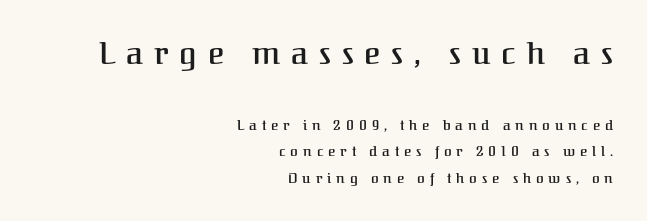
Scale decreases going downward across the two blocks. These lines are set flush right with a ragged left edge. When letters stand straight like this, we call the style roman or upright. These lines have a slow, spaced-out rhythm from letter to letter. These lines are rendered in a variable-pitch font.
